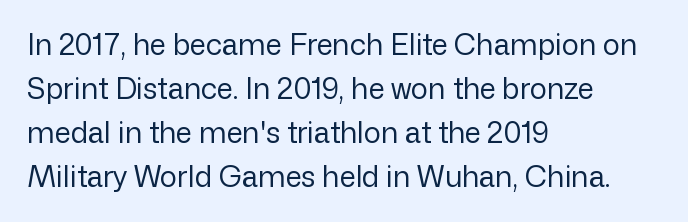
{"serif": "no", "italic": "no", "bold": "no", "weight": "regular", "width": "normal", "stroke_contrast": "low", "x_height": "medium", "monospaced": "no", "underline": "no", "align": "left", "line_spacing": "normal", "line_spacing_ratio": 1.52, "letter_spacing": "normal", "letter_spacing_em": 0.0, "glyph_px": 29}
